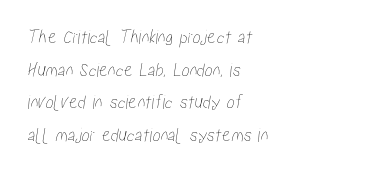
Q: Is the text underlined? A: No.
Q: How is the paragraph aligned? A: Left-aligned.
Q: Is the spacing between letters normal or unusually wide? A: Normal.
Q: Is the spacing between lines tight, normal or loose? A: Normal.
